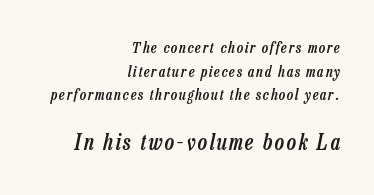
{"italic": "yes", "lean": "right", "slant_degrees": 13, "bold": "semi", "underline": "no", "align": "right", "line_spacing": "normal", "line_spacing_ratio": 1.57, "larger_block": "second", "size_ratio": 1.47, "glyph_px": 22}
